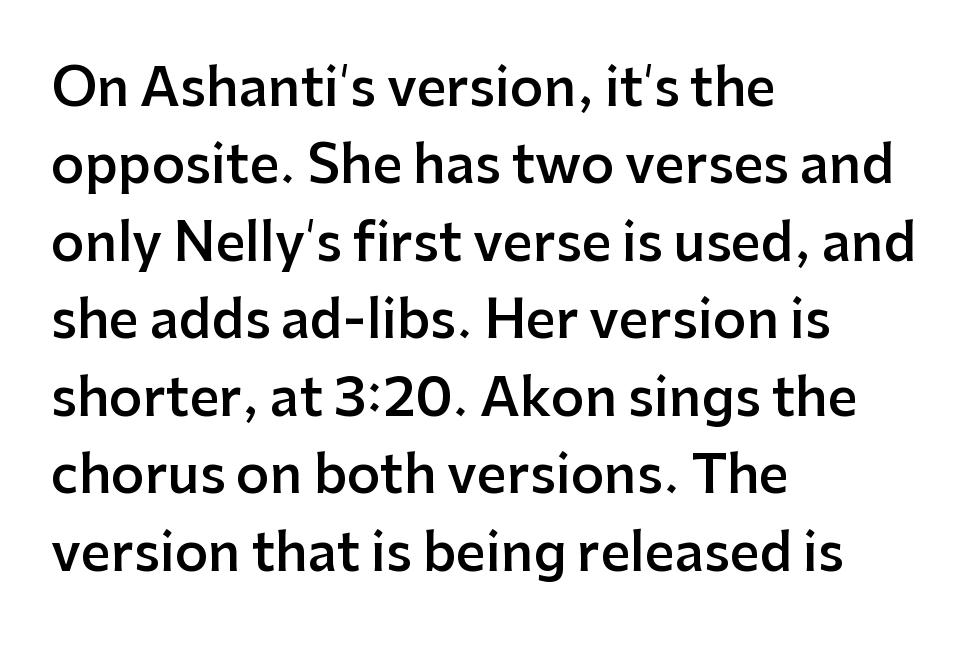
The specimen omits any rule beneath the text block's lines. The lines are quadded left. The block of text has a typical density, with ordinary space between rows. Ascenders rise straight up at ninety degrees.
